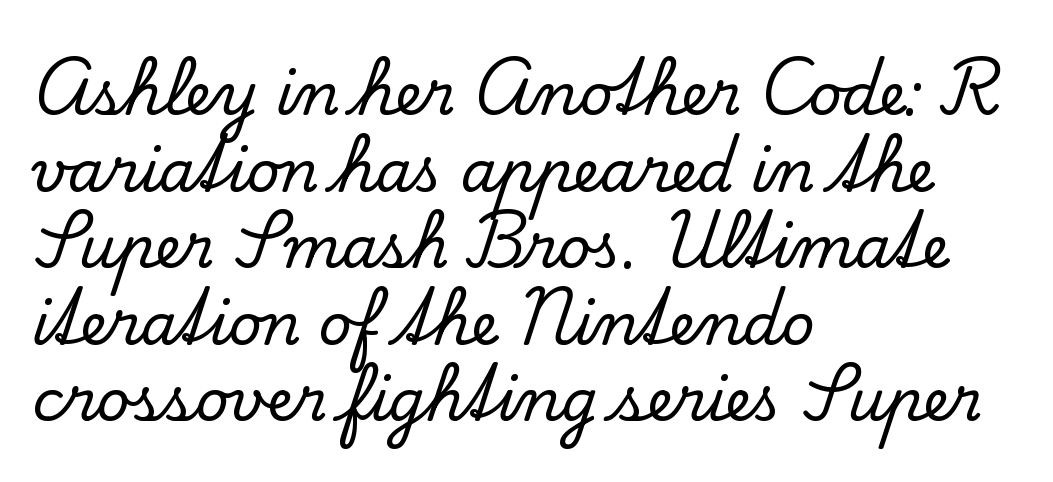
Q: Is the text italic (slanted)? A: Yes.
Q: Is the typeface a serif or a sans-serif typeface? A: Serif.
Q: Is the text underlined? A: No.
Q: How is the paragraph aligned? A: Left-aligned.
Q: Is the spacing between letters normal or unusually wide? A: Normal.
Q: Is the spacing between lines tight, normal or loose? A: Normal.
Q: Width (condensed, normal, or wide)? A: Normal.
Q: Stroke contrast? A: Low.
Q: x-height? A: Small.
Q: Monospaced? A: No.
